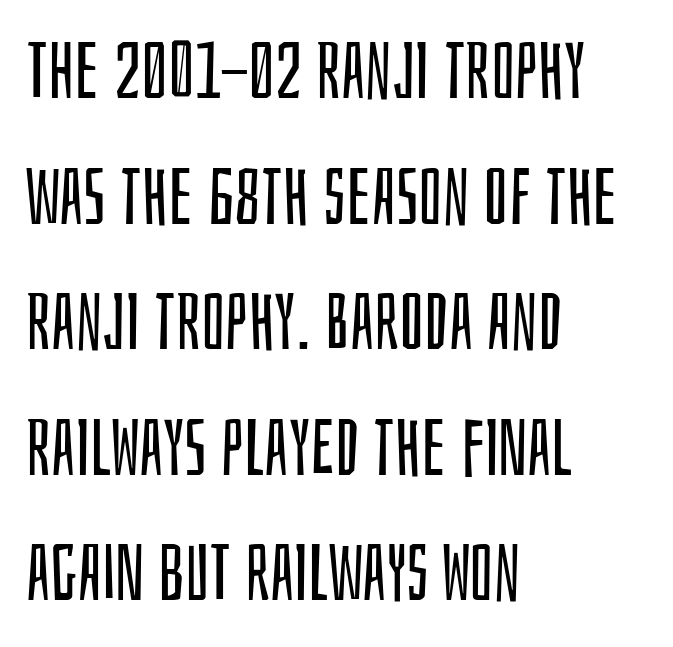
The image shows 79 px regular-weight, condensed sans-serif type, upright; set left-aligned, normal line spacing (1.59x), normal letter spacing, not underlined; low stroke contrast and a large x-height.
